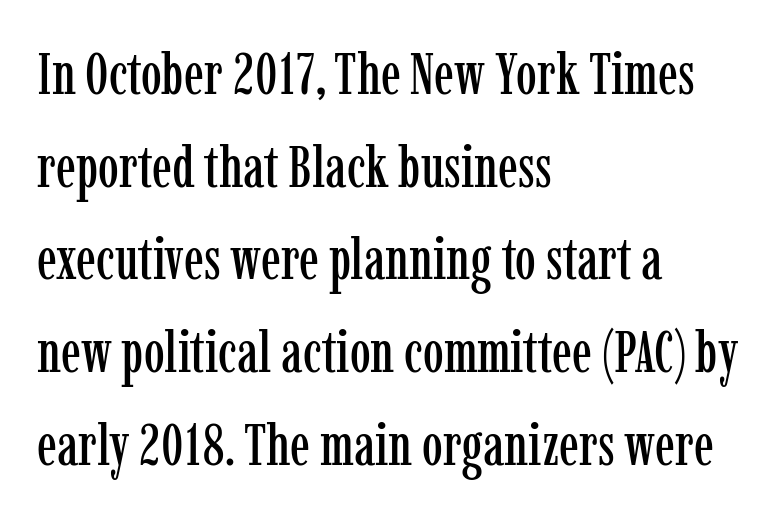
Quick note: interline space is typical. Where is the straight margin? On the left. Is this a fixed-width face? No — the glyphs have proportional, varying widths. Stroke terminals: seriffed.
